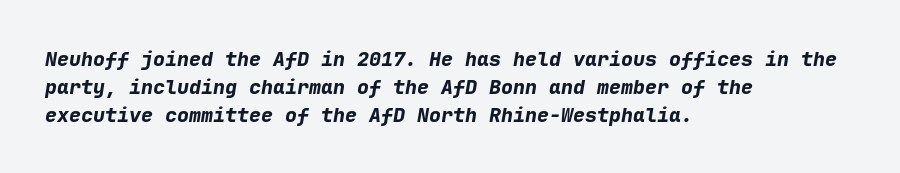
The paragraph shown leans on its left margin. Caption: standard tracking, unaltered. Interline gaps are of average width in this sample. Unmarked baselines from the first word to the last. Look at the stroke-to-counter ratio: heavy, a bold.
